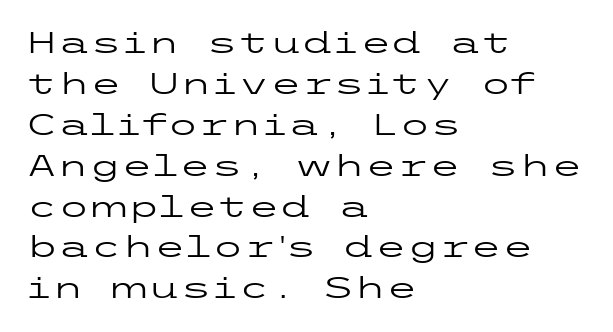
Letters rest on an invisible, unmarked baseline. Baseline-to-baseline distance is the conventional proportion of letter height. The paragraph shown leans on its left margin. Nothing sits at the stroke ends, so this counts as sans-serif.
